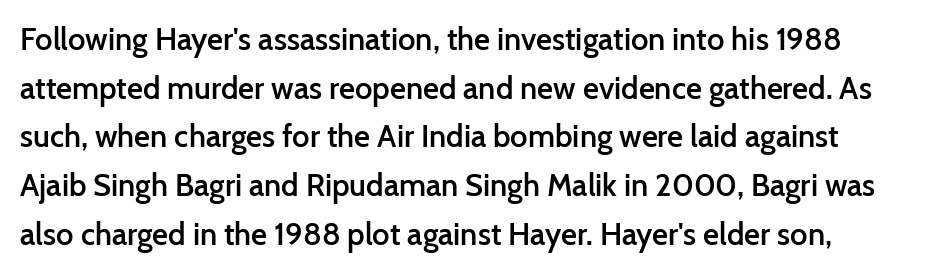
Q: Is the text bold? A: Semi-bold.
Q: Is the text italic (slanted)? A: No, it is upright.
Q: Is the typeface a serif or a sans-serif typeface? A: Sans-serif.
Q: Is the text underlined? A: No.
Q: Is the spacing between letters normal or unusually wide? A: Normal.
Q: Is the spacing between lines tight, normal or loose? A: Normal.
Q: Width (condensed, normal, or wide)? A: Normal.
Q: Stroke contrast? A: Low.
Q: x-height? A: Medium.
Q: Monospaced? A: No.
